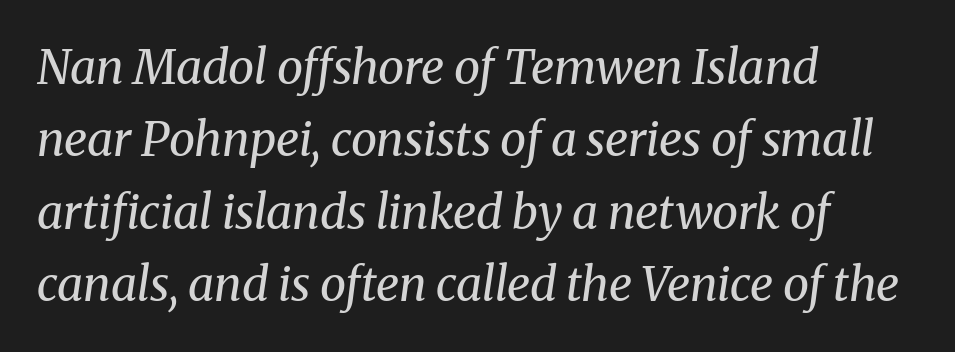
Spacing verdict: proportional, widths tailored to each character. An italicized treatment has been applied to the whole sample. The face used here is seriffed, in the tradition of book romans. The typesetting does not lean heavy: it is not bold. Descenders hang freely into open space. The tracking reads as untouched default to a designer's eye.
